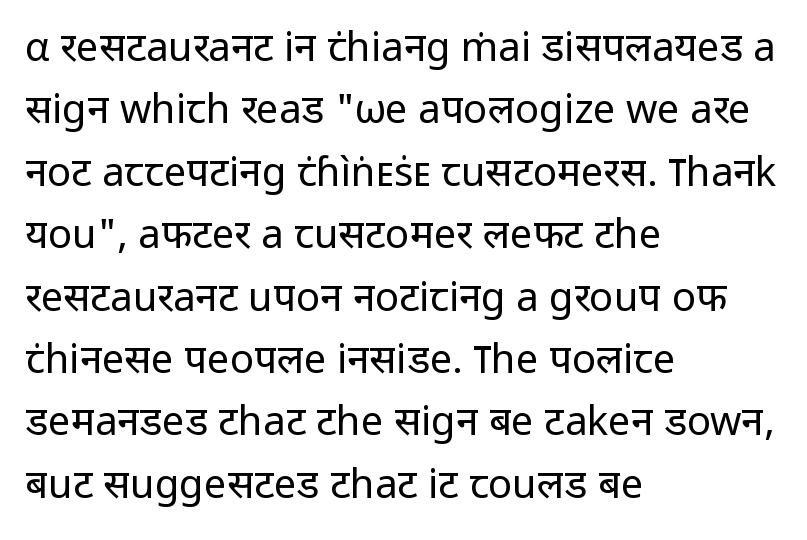
The letters advance in unequal steps, a hallmark of proportional type. A light-to-regular cut is what we see here. Alignment: flush left. Successive baselines arrive at the customary interval. The words here are not underlined. Every character sits straight up, as roman type does.
